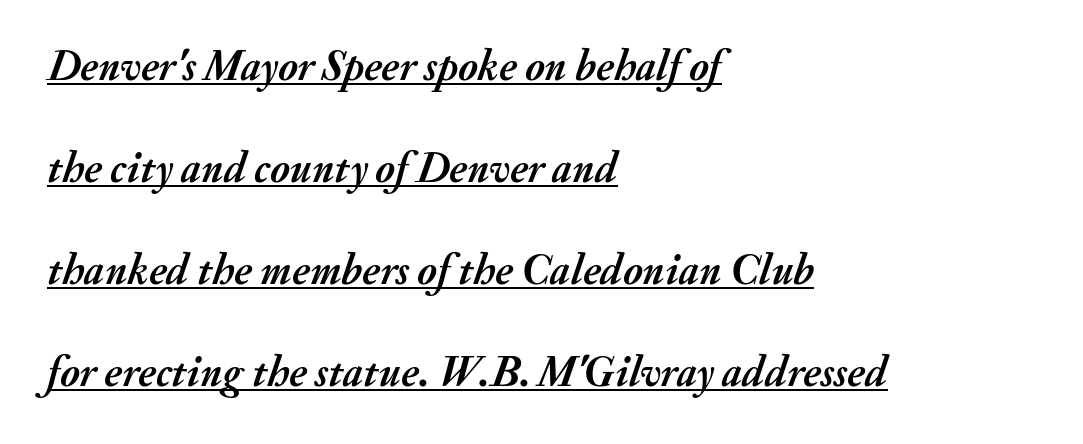
The image shows 43 px semibold type, italic (leaning right); set left-aligned, loose line spacing (2.37x), normal letter spacing, underlined; medium stroke contrast and a small x-height.
